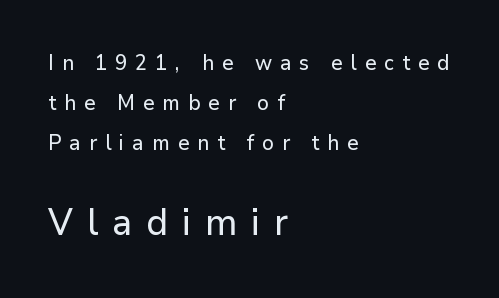
The image shows 37 px sans-serif type, upright; set left-aligned, loose line spacing (1.9x), unusually wide letter spacing (+0.38 em), not underlined; the second (bottom) block is 1.76x larger; low stroke contrast and a medium x-height.
